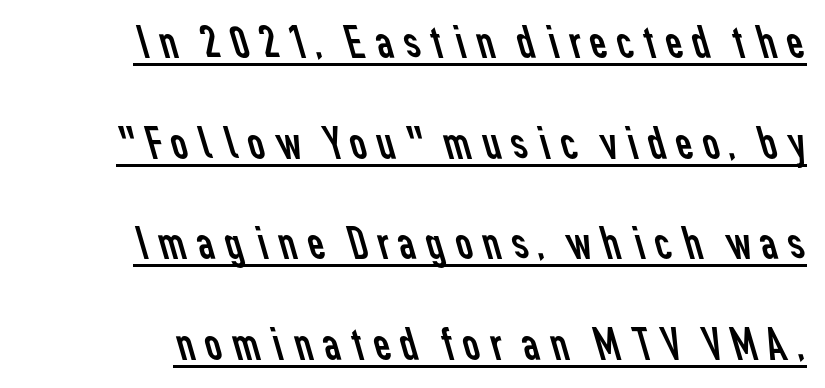
Q: Is the text bold? A: No.
Q: Is the typeface a serif or a sans-serif typeface? A: Sans-serif.
Q: Is the text underlined? A: Yes.
Q: Is the spacing between lines tight, normal or loose? A: Loose.
Q: Width (condensed, normal, or wide)? A: Normal.
Q: Stroke contrast? A: Low.
Q: x-height? A: Medium.
Q: Monospaced? A: No.
